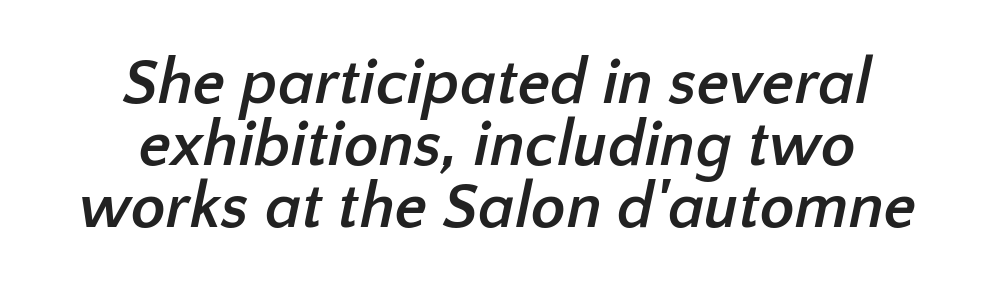
Q: Is the text bold? A: Yes.
Q: Is the typeface a serif or a sans-serif typeface? A: Sans-serif.
Q: Is the text underlined? A: No.
Q: How is the paragraph aligned? A: Centered.
Q: Is the spacing between letters normal or unusually wide? A: Normal.
Q: Is the spacing between lines tight, normal or loose? A: Tight.
Q: Width (condensed, normal, or wide)? A: Normal.
Q: Stroke contrast? A: Low.
Q: x-height? A: Medium.
Q: Monospaced? A: No.
